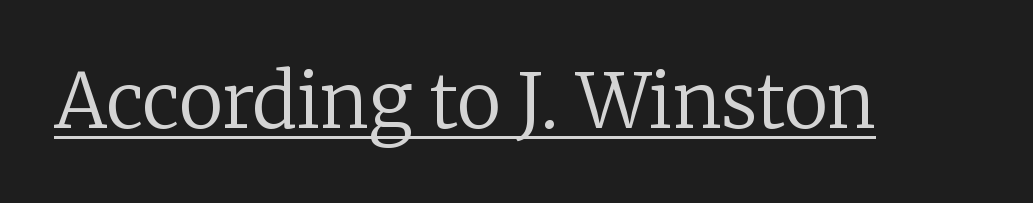
{"serif": "yes", "italic": "no", "bold": "no", "weight": "regular", "width": "normal", "stroke_contrast": "low", "x_height": "medium", "monospaced": "no", "underline": "yes", "letter_spacing": "normal", "letter_spacing_em": 0.0, "glyph_px": 75}
